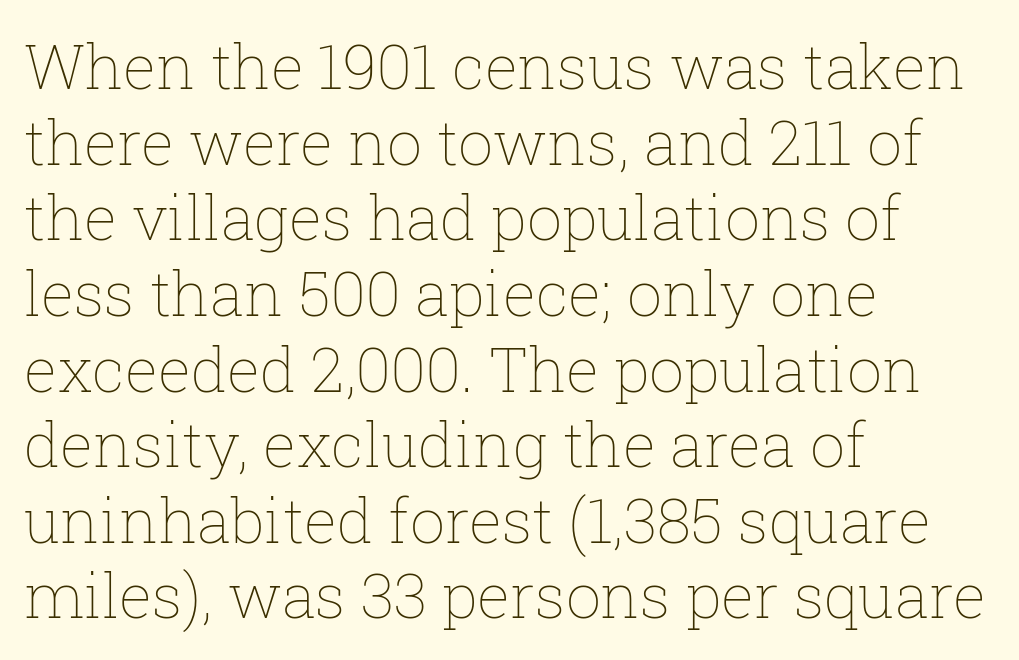
Compared with typical body copy, the letter spacing here is the same. The font's upright variant was chosen for this text. Think of a printed novel: that variable character pitch is what you see here. The baseline area is clear. One-word summary of the alignment: left. The weight tops out at a normal text grade.
